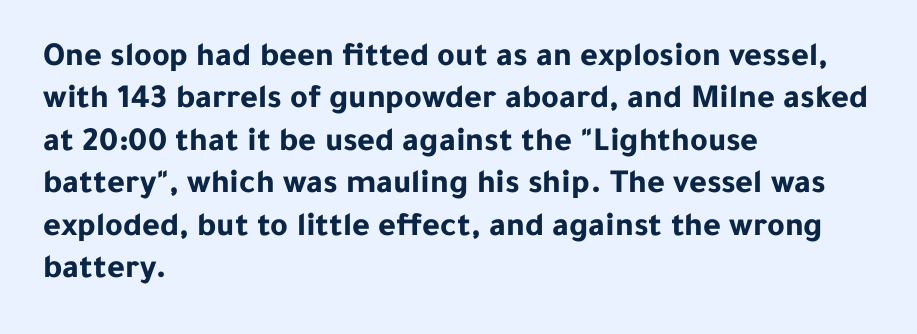
In terms of leading, this rendering sits right in the middle. Each line starts at the same left margin while the right side varies. This is the regular roman posture of the typeface. This is heavy type, rendered in bold. Unmarked baselines from the first word to the last.
